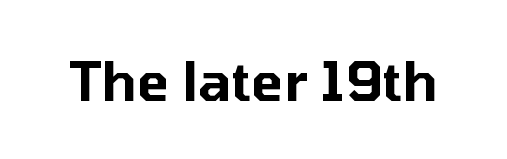
The image shows 54 px sans-serif type, upright; set normal letter spacing, not underlined; low stroke contrast and a medium x-height.
